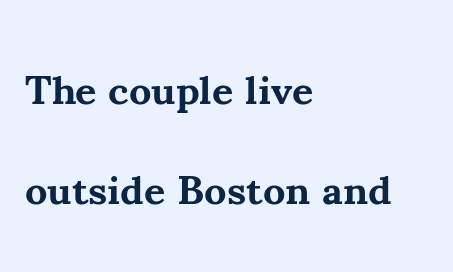
{"serif": "yes", "italic": "no", "bold": "yes", "weight": "bold", "width": "normal", "stroke_contrast": "medium", "x_height": "small", "monospaced": "no", "underline": "no", "align": "left", "line_spacing": "loose", "line_spacing_ratio": 2.45, "letter_spacing": "normal", "letter_spacing_em": 0.0, "glyph_px": 41}
